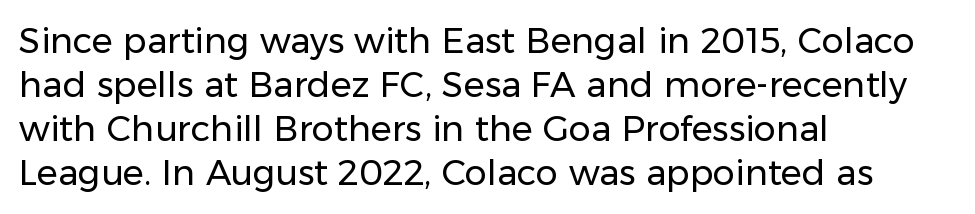
Q: Is the text bold? A: No.
Q: Is the text italic (slanted)? A: No, it is upright.
Q: Is the typeface a serif or a sans-serif typeface? A: Sans-serif.
Q: Is the text underlined? A: No.
Q: How is the paragraph aligned? A: Left-aligned.
Q: Is the spacing between letters normal or unusually wide? A: Normal.
Q: Is the spacing between lines tight, normal or loose? A: Normal.
Q: Width (condensed, normal, or wide)? A: Normal.
Q: Stroke contrast? A: Low.
Q: x-height? A: Medium.
Q: Monospaced? A: No.
